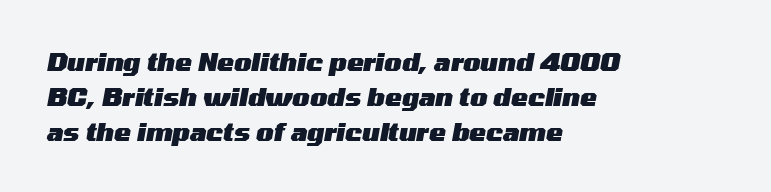
The space directly below the letters is spotless. Layout note: lines flush left. Tracking value appears to be zero — textbook default spacing. Strong, thick strokes mark this as bold type. Whoever set this chose a conventional vertical rhythm.
